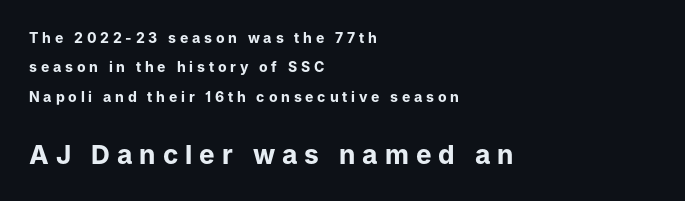
Q: Is the text bold? A: Yes.
Q: Is the text italic (slanted)? A: No, it is upright.
Q: Is the text underlined? A: No.
Q: How is the paragraph aligned? A: Left-aligned.
Q: Is the spacing between letters normal or unusually wide? A: Unusually wide.
Q: Is the spacing between lines tight, normal or loose? A: Loose.
Q: Which block of text is set in a larger size, the first (top) or the second (bottom)? A: The second (bottom) one.
